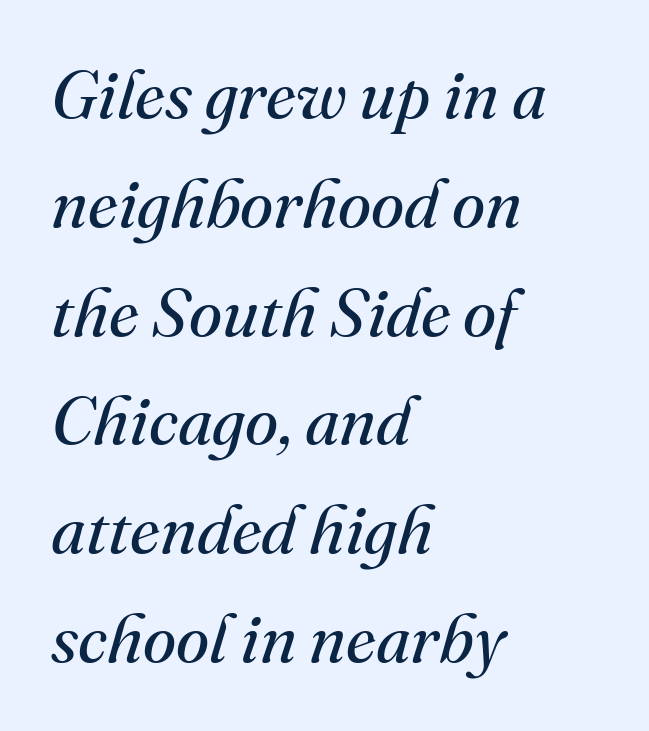
The image shows 68 px regular-weight serif type, italic (leaning right); set left-aligned, normal line spacing (1.6x), normal letter spacing, not underlined; medium stroke contrast and a small x-height.
